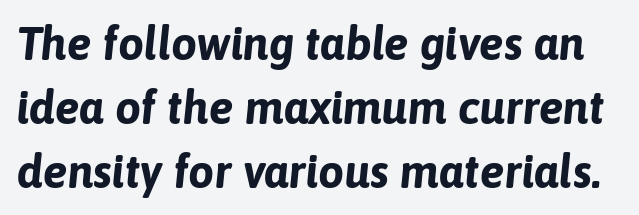
Spacing verdict: proportional, widths tailored to each character. Just letters on the line, the space beneath them empty. Does the lettering tilt? It does — this is italic. Strokes here are thick enough to call this a true bold. Honestly, the row spacing looks completely unremarkable.
